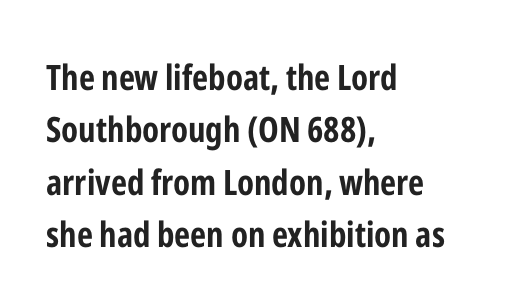
Line starts are locked; line ends wander. Its strokes are broad and dark, the hallmark of bold type. Typographically, this falls in the sans-serif category. You could not count columns in this text — the font is proportionally spaced. Check under the words: just untouched page.
